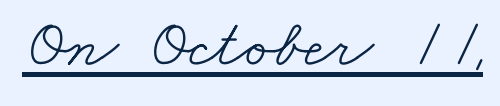
Q: Is the text bold? A: No.
Q: Is the typeface a serif or a sans-serif typeface? A: Serif.
Q: Is the text underlined? A: Yes.
Q: Is the spacing between letters normal or unusually wide? A: Normal.
Q: Width (condensed, normal, or wide)? A: Wide.
Q: Stroke contrast? A: Low.
Q: x-height? A: Small.
Q: Monospaced? A: No.
